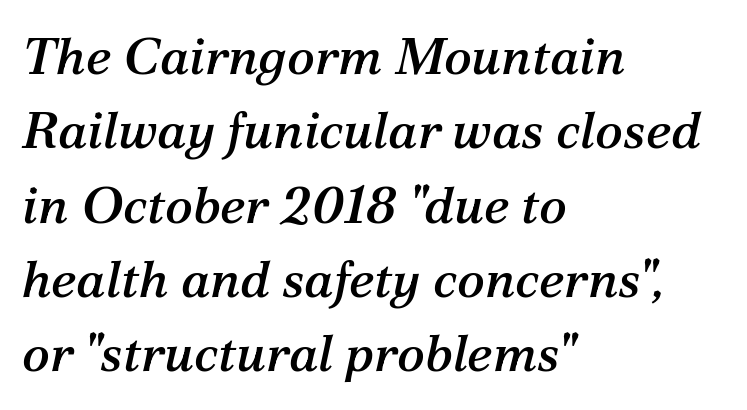
The image shows 52 px serif type, italic (leaning right); set left-aligned, normal line spacing (1.43x), normal letter spacing, not underlined; medium stroke contrast and a medium x-height.
